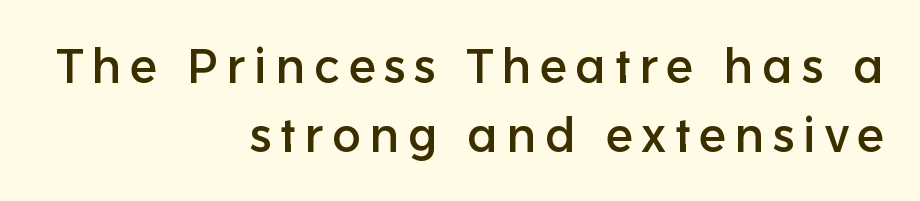
The image shows 48 px sans-serif type, upright; set right-aligned, normal line spacing (1.43x), not underlined; low stroke contrast and a medium x-height.
